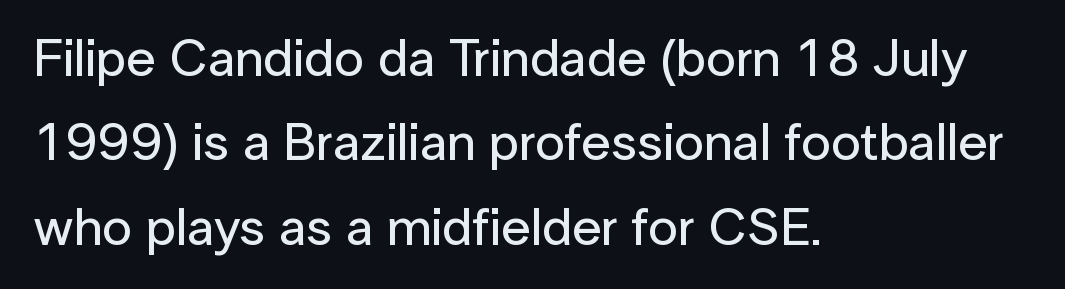
The image shows 53 px sans-serif type, upright; set left-aligned, normal line spacing (1.59x), normal letter spacing, not underlined; low stroke contrast and a medium x-height.
